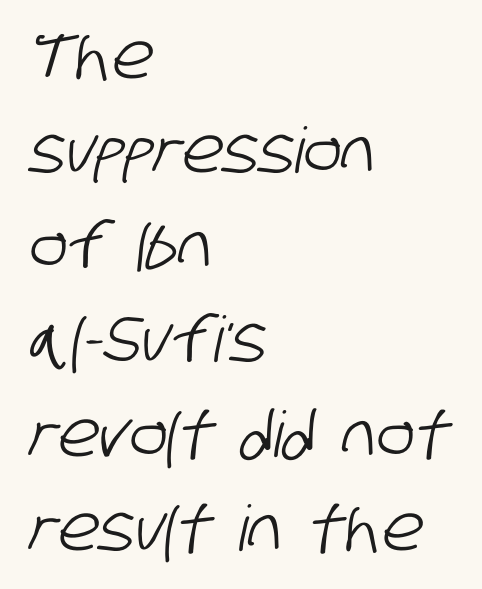
{"serif": "no", "width": "condensed", "stroke_contrast": "low", "x_height": "large", "monospaced": "no", "underline": "no", "align": "left", "line_spacing": "normal", "line_spacing_ratio": 1.5, "letter_spacing": "normal", "letter_spacing_em": 0.0, "glyph_px": 63}
